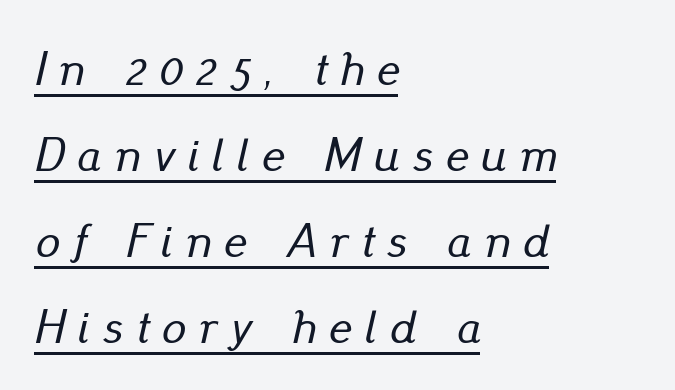
The image shows 48 px text type, italic (leaning right); set left-aligned, line spacing 1.79x, unusually wide letter spacing (+0.27 em), underlined; low stroke contrast and a small x-height.
